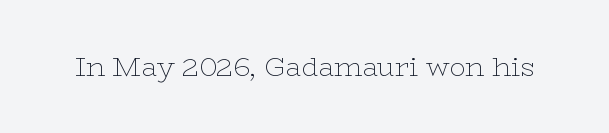
{"italic": "no", "bold": "no", "underline": "no", "letter_spacing": "normal", "letter_spacing_em": 0.0, "glyph_px": 27}
